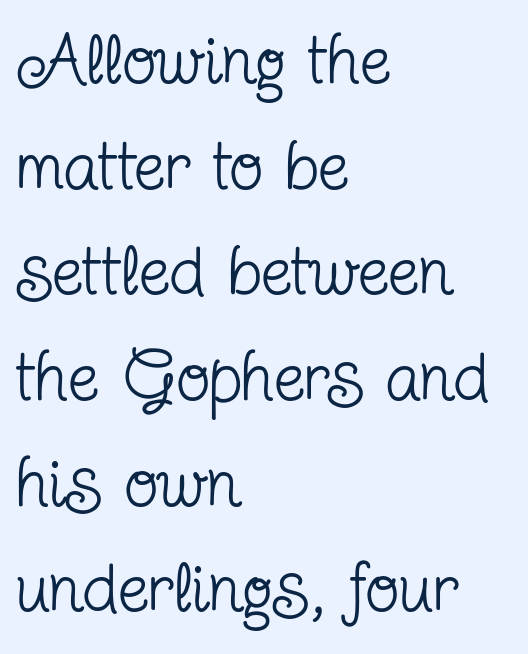
Q: Is the text bold? A: No.
Q: Is the text italic (slanted)? A: No, it is upright.
Q: Is the typeface a serif or a sans-serif typeface? A: Serif.
Q: Is the text underlined? A: No.
Q: How is the paragraph aligned? A: Left-aligned.
Q: Is the spacing between letters normal or unusually wide? A: Normal.
Q: Is the spacing between lines tight, normal or loose? A: Normal.
Q: Width (condensed, normal, or wide)? A: Condensed.
Q: Stroke contrast? A: Low.
Q: x-height? A: Medium.
Q: Monospaced? A: No.
